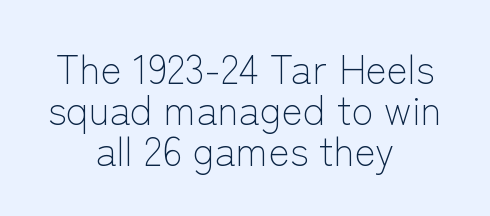
{"serif": "no", "italic": "no", "bold": "no", "weight": "light", "width": "normal", "stroke_contrast": "low", "x_height": "medium", "monospaced": "no", "underline": "no", "align": "center", "line_spacing": "tight", "line_spacing_ratio": 1.03, "letter_spacing": "normal", "letter_spacing_em": 0.0, "glyph_px": 40}
